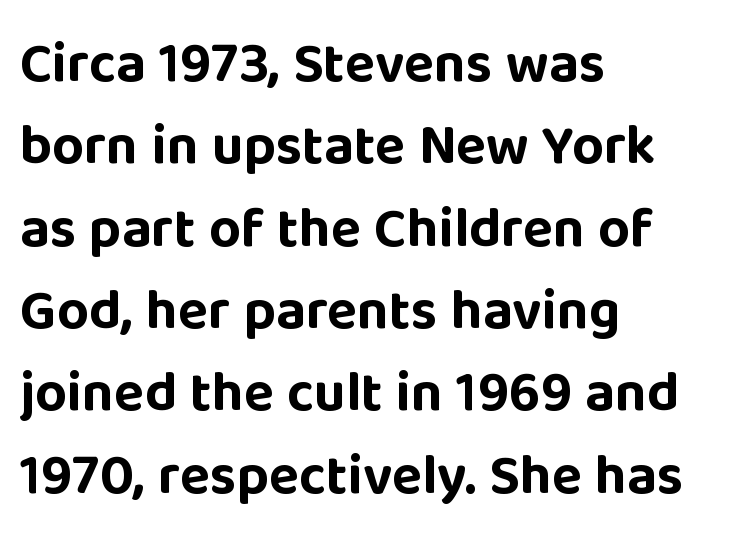
{"serif": "no", "italic": "no", "bold": "yes", "weight": "bold", "width": "normal", "stroke_contrast": "low", "x_height": "large", "monospaced": "no", "underline": "no", "align": "left", "line_spacing": "normal", "line_spacing_ratio": 1.47, "letter_spacing": "normal", "letter_spacing_em": 0.0, "glyph_px": 56}
